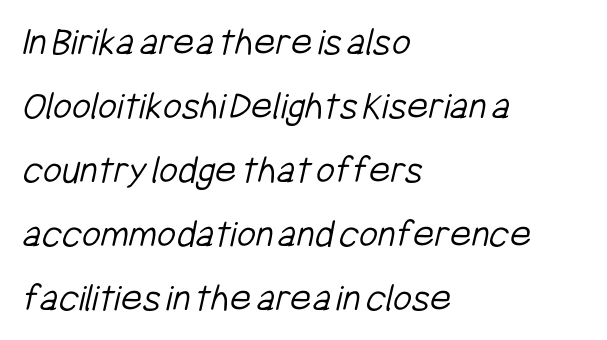
Compared with a centered layout, this one pins lines to the left instead. Interline gaps are of average width in this sample. Character widths vary here, with narrow letters taking less room than wide ones. A typesetter would call this zero additional tracking. Check where the strokes stop: nothing finishes them off — pure sans.
